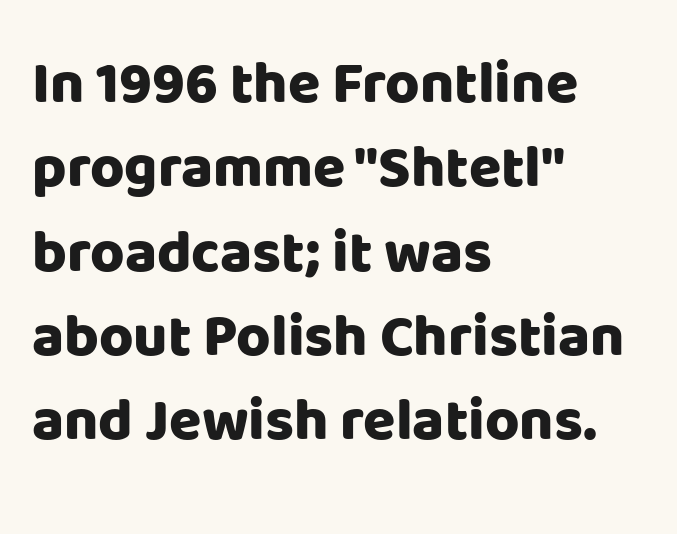
This rendering employs a face without finishing strokes, i.e., a sans-serif. Look at the stroke-to-counter ratio: heavy, a bold. Typeset ragged right — the left edge is the straight one. The letters stand straight up with perfectly vertical stems. The tracking reads as untouched default to a designer's eye.
